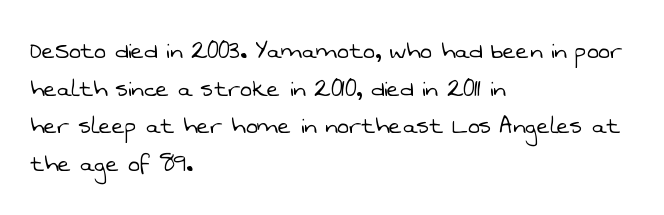
The image shows 28 px light sans-serif type; set left-aligned, normal line spacing (1.34x), normal letter spacing, not underlined; low stroke contrast and a medium x-height.
